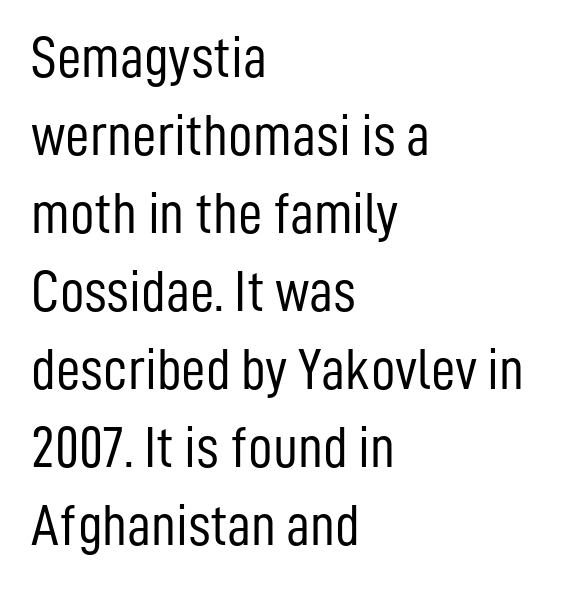
{"serif": "no", "italic": "no", "bold": "no", "weight": "light", "width": "condensed", "stroke_contrast": "low", "x_height": "medium", "monospaced": "no", "underline": "no", "align": "left", "line_spacing": "normal", "line_spacing_ratio": 1.3, "letter_spacing": "normal", "letter_spacing_em": 0.0, "glyph_px": 60}
